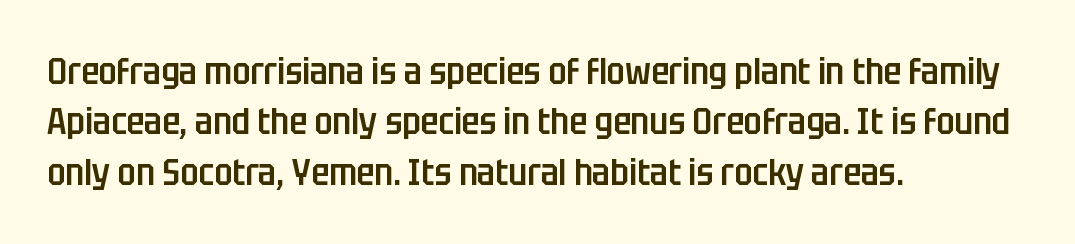
The image shows 37 px semibold, condensed sans-serif type, upright; set left-aligned, normal line spacing (1.36x), normal letter spacing, not underlined; low stroke contrast and a large x-height.
